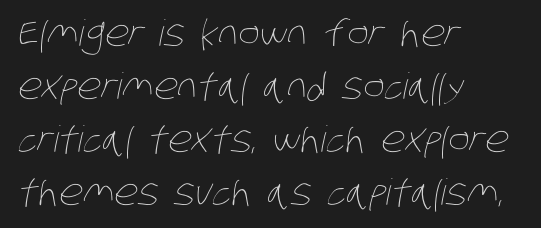
The image shows 36 px thin, condensed type; set left-aligned, normal line spacing (1.47x), normal letter spacing, not underlined; low stroke contrast and a large x-height.
